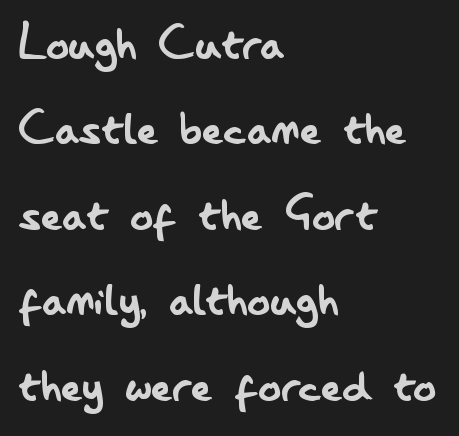
Does the lettering tilt? It doesn't — this is upright. The typeface chosen for these lines omits serifs. Vertical spacing — default. Left-aligned paragraph, ragged on the right. Think of a printed novel: that variable character pitch is what you see here.
